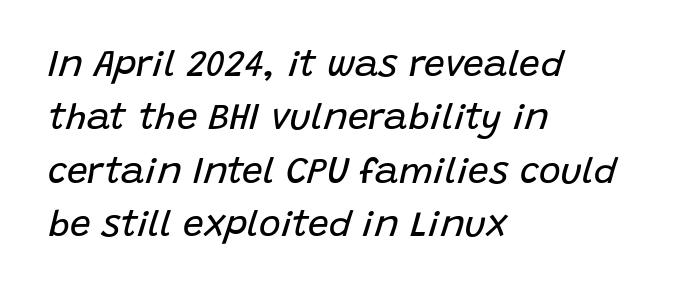
Q: Is the text bold? A: No.
Q: Is the text italic (slanted)? A: Yes, it leans right by about 15 degrees.
Q: Is the text underlined? A: No.
Q: How is the paragraph aligned? A: Left-aligned.
Q: Is the spacing between letters normal or unusually wide? A: Normal.
Q: Is the spacing between lines tight, normal or loose? A: Normal.
Q: Width (condensed, normal, or wide)? A: Normal.
Q: Stroke contrast? A: Low.
Q: x-height? A: Large.
Q: Monospaced? A: No.
